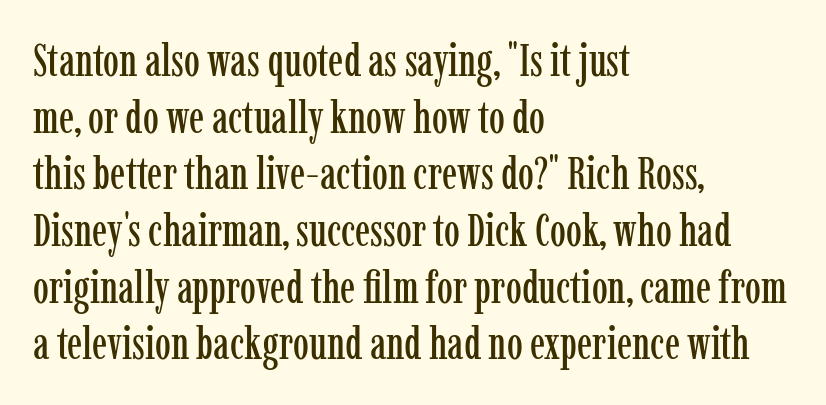
Q: Is the text italic (slanted)? A: No, it is upright.
Q: Is the typeface a serif or a sans-serif typeface? A: Serif.
Q: Is the text underlined? A: No.
Q: How is the paragraph aligned? A: Left-aligned.
Q: Is the spacing between letters normal or unusually wide? A: Normal.
Q: Is the spacing between lines tight, normal or loose? A: Normal.
Q: Width (condensed, normal, or wide)? A: Condensed.
Q: Stroke contrast? A: Low.
Q: x-height? A: Medium.
Q: Monospaced? A: No.
